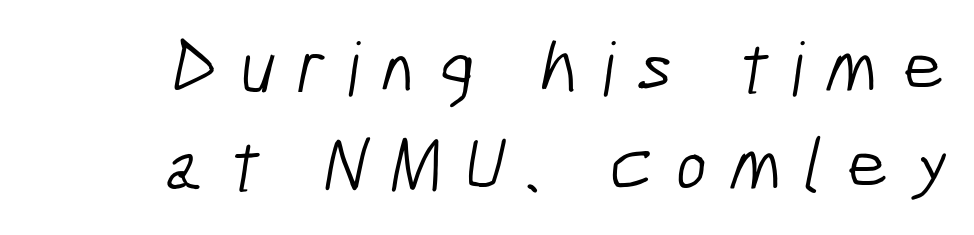
Unmarked baselines from the first word to the last. Proportional: the letters do not fall into vertical columns. Line spacing here is normal. Does extra space separate the letters? Yes, quite a lot of it.
